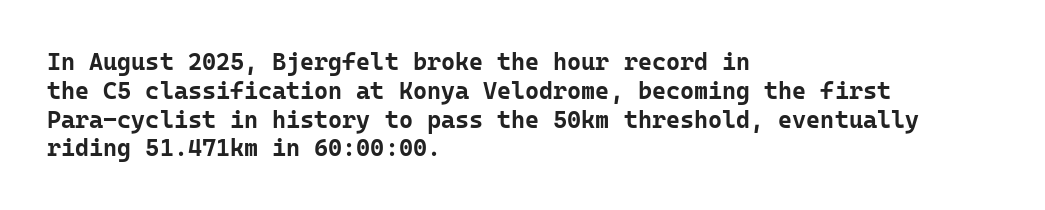
Q: Is the text bold? A: Yes.
Q: Is the text italic (slanted)? A: No, it is upright.
Q: Is the text underlined? A: No.
Q: How is the paragraph aligned? A: Left-aligned.
Q: Is the spacing between letters normal or unusually wide? A: Normal.
